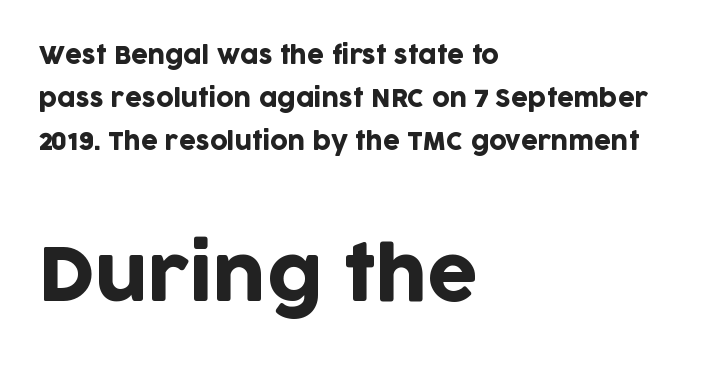
The image shows 73 px sans-serif type, upright; set left-aligned, line spacing 1.8x, normal letter spacing, not underlined; the second (bottom) block is 3.04x larger; low stroke contrast and a large x-height.
